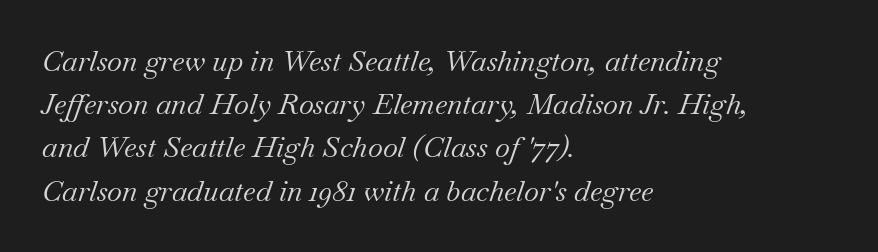
Honestly, the letter spacing is just normal — you wouldn't notice it. Letters rest on an invisible, unmarked baseline. Typeset ragged right — the left edge is the straight one. Stroke terminals: seriffed. No heavy texture on the line: the type isn't bold. The specimen reads as italic at a glance.
